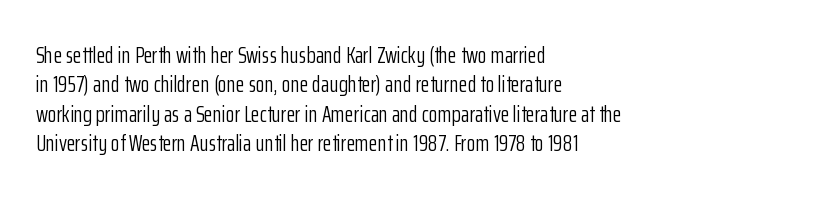
The image shows 23 px text type, upright; set left-aligned, normal line spacing (1.28x), normal letter spacing, not underlined.
